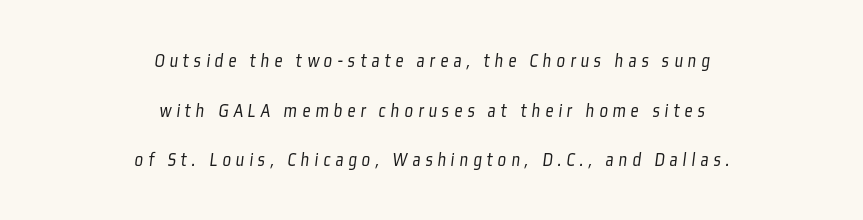
The image shows 20 px text type; set centered, loose line spacing (2.48x), unusually wide letter spacing (+0.25 em), not underlined.
